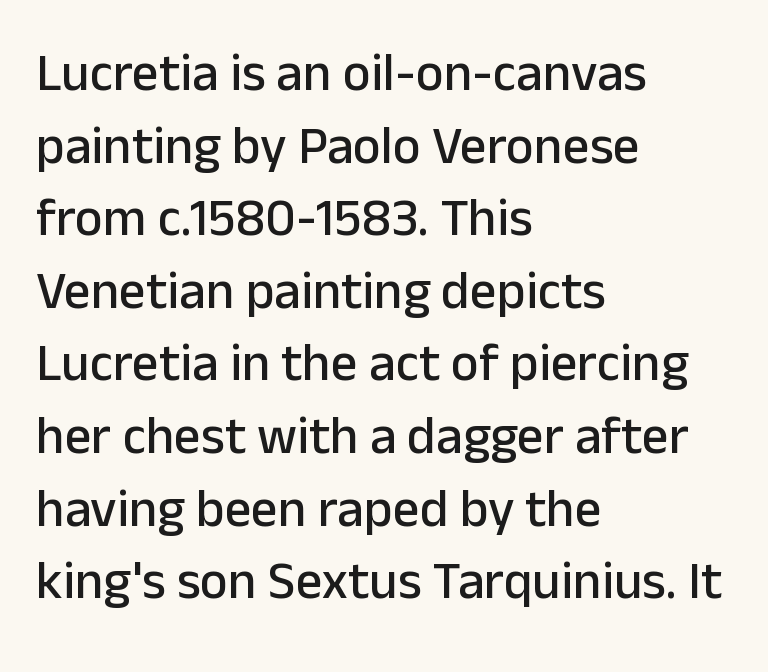
A typesetter would call this proportional, since set widths differ per character. Anything drawn beneath the words? Only blank space. Classification — sans serif. Caption: standard tracking, unaltered. Vertical spacing — default. Short and long lines alike share a common starting point at left.
